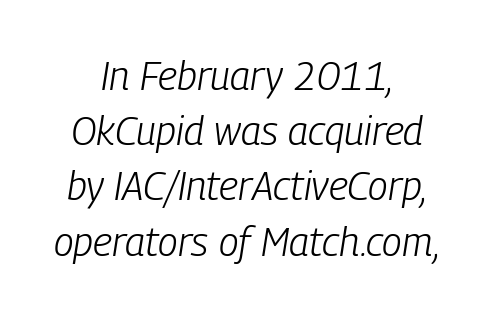
{"italic": "yes", "lean": "right", "slant_degrees": 9, "bold": "no", "weight": "light", "width": "condensed", "stroke_contrast": "low", "x_height": "medium", "monospaced": "no", "underline": "no", "align": "center", "line_spacing": "normal", "line_spacing_ratio": 1.38, "letter_spacing": "normal", "letter_spacing_em": 0.0, "glyph_px": 40}
